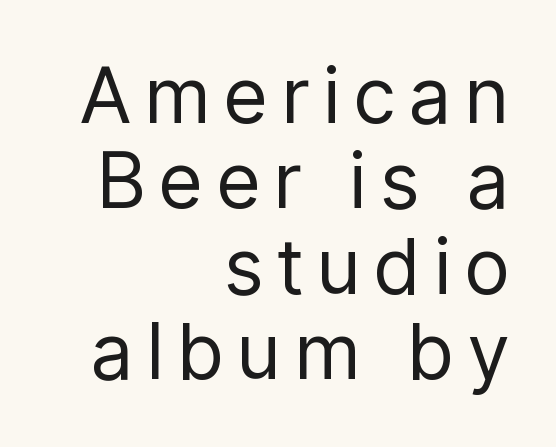
{"serif": "no", "italic": "no", "bold": "no", "weight": "regular", "width": "condensed", "stroke_contrast": "low", "x_height": "medium", "monospaced": "no", "underline": "no", "align": "right", "line_spacing": "tight", "line_spacing_ratio": 1.11, "letter_spacing": "wide", "letter_spacing_em": 0.21, "glyph_px": 77}
